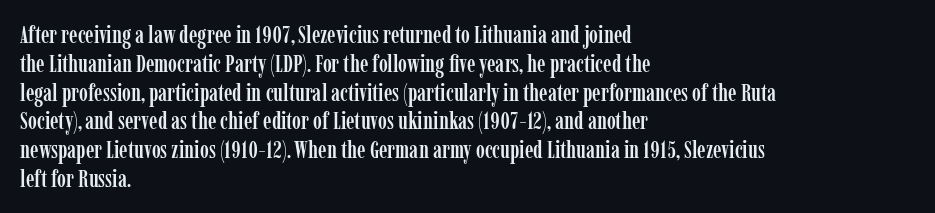
The image shows 24 px text type, upright; set left-aligned, line spacing 1.2x, normal letter spacing, not underlined.
